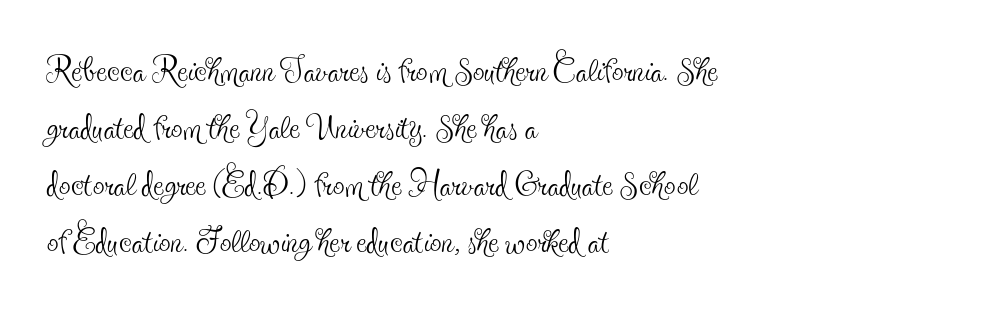
Q: Is the text bold? A: No.
Q: Is the typeface a serif or a sans-serif typeface? A: Serif.
Q: Is the text underlined? A: No.
Q: How is the paragraph aligned? A: Left-aligned.
Q: Is the spacing between letters normal or unusually wide? A: Normal.
Q: Width (condensed, normal, or wide)? A: Condensed.
Q: x-height? A: Small.
Q: Monospaced? A: No.
